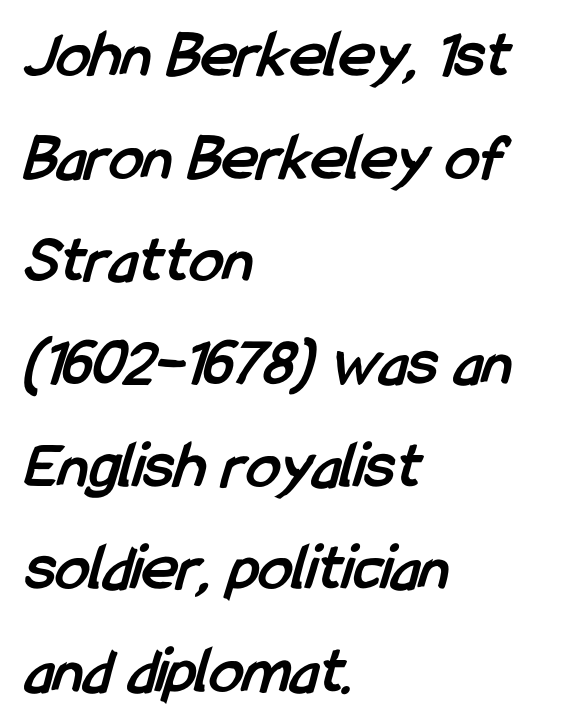
Layout note: lines flush left. As a designer I'd log this as weight 700, bold. Observe the ordinary spacing: letters are neighbours, not strangers. Lines of text with bare space underneath. The block of text has a typical density, with ordinary space between rows.
